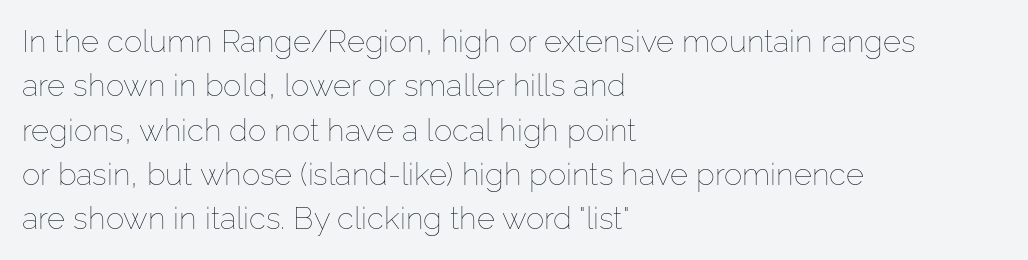
{"italic": "no", "bold": "no", "weight": "thin", "width": "normal", "stroke_contrast": "low", "x_height": "medium", "monospaced": "no", "underline": "no", "align": "left", "line_spacing": "normal", "line_spacing_ratio": 1.43, "letter_spacing": "normal", "letter_spacing_em": 0.0, "glyph_px": 31}
